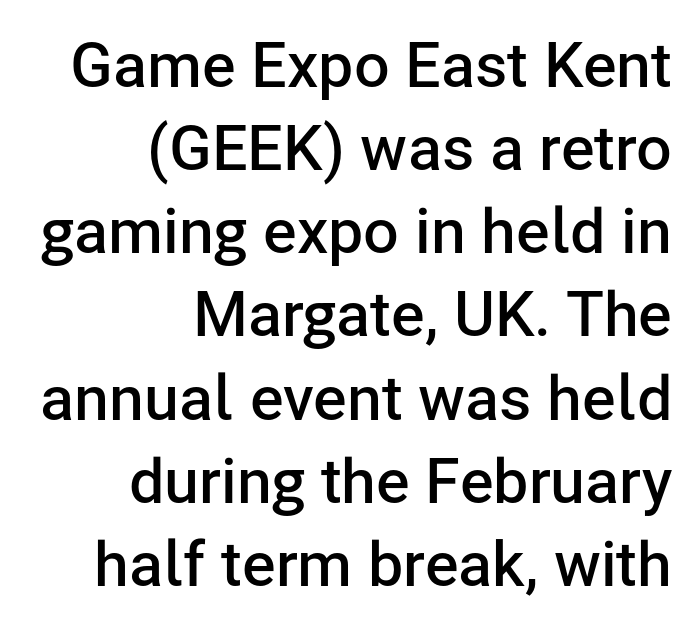
{"serif": "no", "italic": "no", "bold": "semi", "weight": "semibold", "width": "normal", "stroke_contrast": "low", "x_height": "medium", "monospaced": "no", "underline": "no", "align": "right", "line_spacing": "normal", "line_spacing_ratio": 1.32, "letter_spacing": "normal", "letter_spacing_em": 0.0, "glyph_px": 63}
